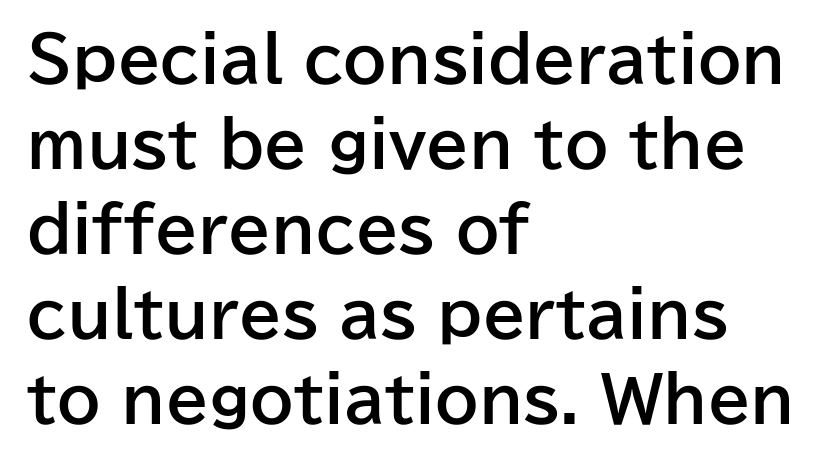
{"serif": "no", "italic": "no", "bold": "yes", "weight": "bold", "width": "normal", "stroke_contrast": "low", "x_height": "medium", "monospaced": "no", "underline": "no", "align": "left", "line_spacing": "normal", "line_spacing_ratio": 1.37, "letter_spacing": "normal", "letter_spacing_em": 0.0, "glyph_px": 62}
